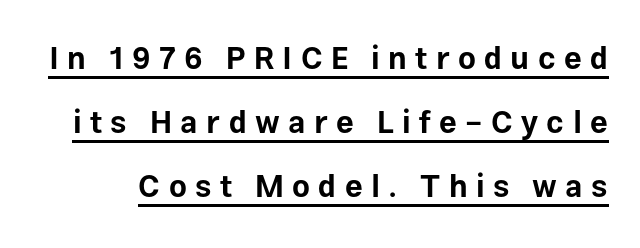
{"serif": "no", "italic": "no", "bold": "yes", "weight": "bold", "width": "normal", "stroke_contrast": "low", "x_height": "medium", "monospaced": "no", "underline": "yes", "line_spacing": "loose", "line_spacing_ratio": 2.06, "letter_spacing": "wide", "letter_spacing_em": 0.27, "glyph_px": 31}
